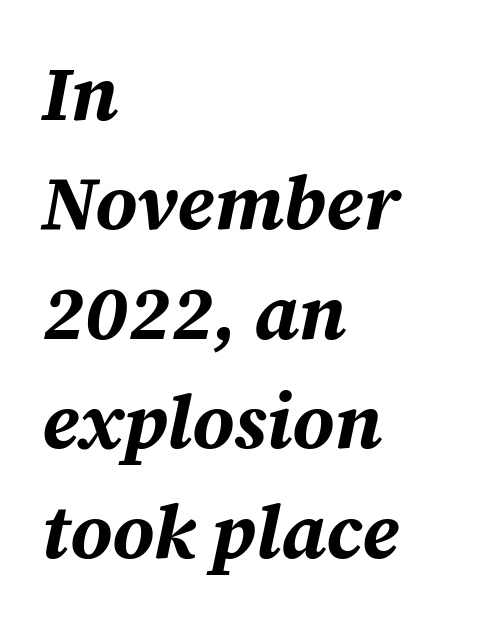
Q: Is the text bold? A: Yes.
Q: Is the text italic (slanted)? A: Yes, it leans right by about 12 degrees.
Q: Is the text underlined? A: No.
Q: How is the paragraph aligned? A: Left-aligned.
Q: Is the spacing between letters normal or unusually wide? A: Normal.
Q: Is the spacing between lines tight, normal or loose? A: Normal.
Q: Width (condensed, normal, or wide)? A: Normal.
Q: Stroke contrast? A: Medium.
Q: x-height? A: Medium.
Q: Monospaced? A: No.
